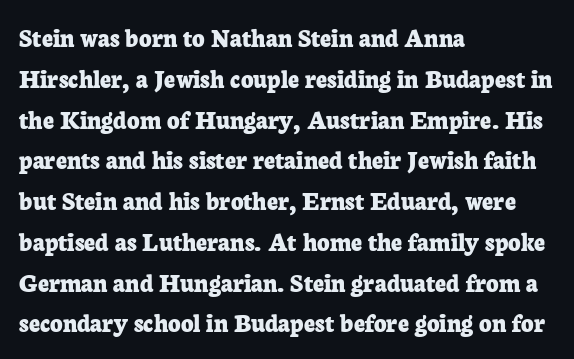
This is the regular roman posture of the typeface. Regarding leading, the lines here are spaced in the standard way. Heft: maximum for text — a bold. The specimen omits any rule beneath the text block's lines.
